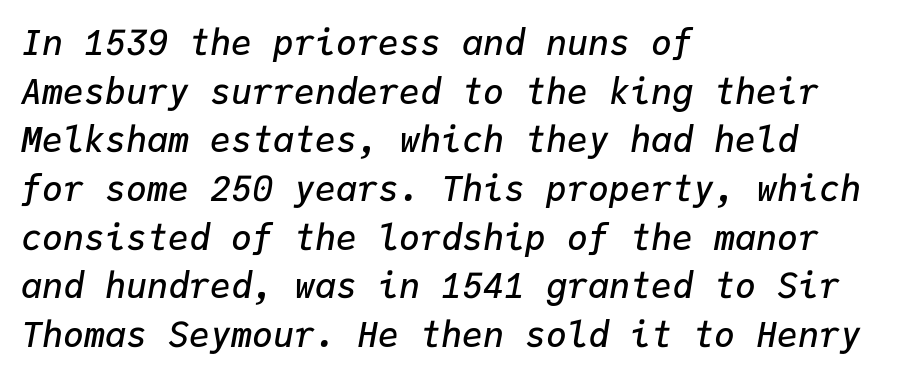
Quick note: interline space is typical. The tracking reads as untouched default to a designer's eye. Looks like terminal output: every glyph gets an equal slot. Summary of weight: moderately heavy, a semibold. Lines of text with bare space underneath. All the whitespace from short lines collects on the right.
